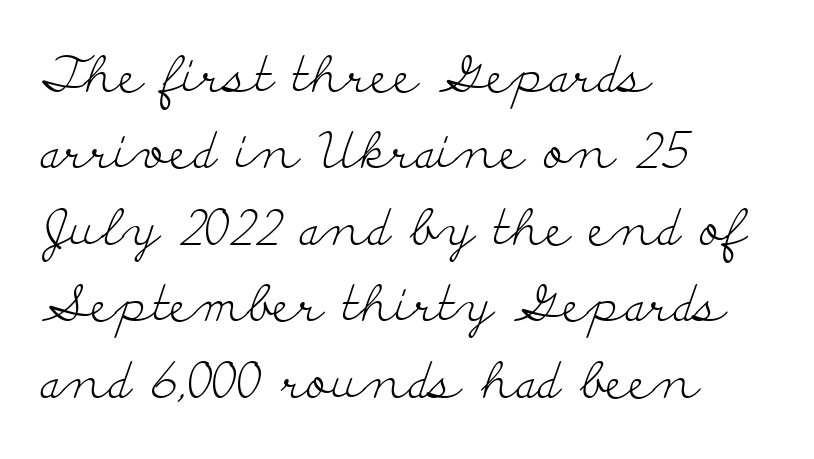
{"serif": "yes", "bold": "no", "weight": "light", "width": "wide", "stroke_contrast": "low", "x_height": "small", "monospaced": "no", "underline": "no", "align": "left", "line_spacing": "normal", "line_spacing_ratio": 1.53, "letter_spacing": "normal", "letter_spacing_em": 0.0, "glyph_px": 50}
